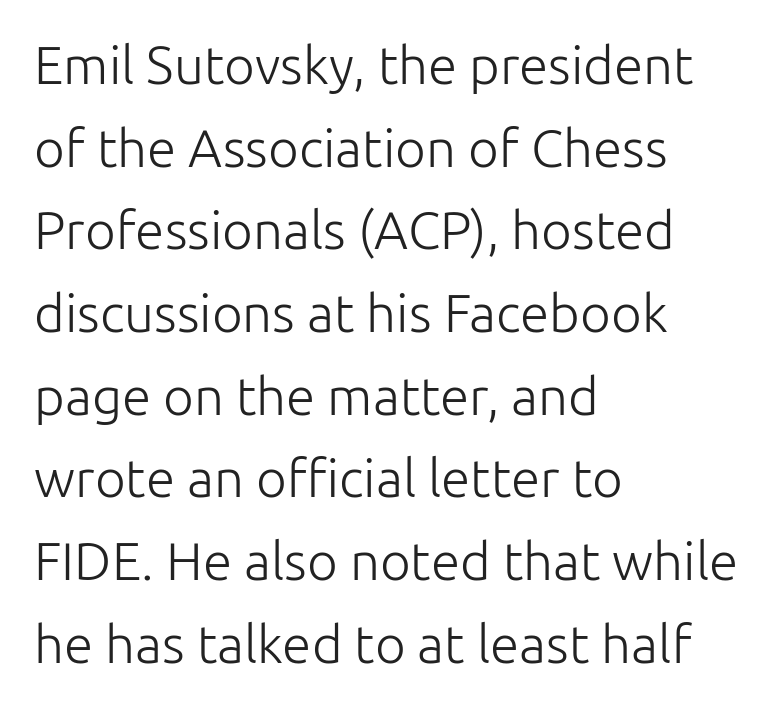
Q: Is the text bold? A: No.
Q: Is the text italic (slanted)? A: No, it is upright.
Q: Is the typeface a serif or a sans-serif typeface? A: Sans-serif.
Q: Is the text underlined? A: No.
Q: How is the paragraph aligned? A: Left-aligned.
Q: Is the spacing between letters normal or unusually wide? A: Normal.
Q: Is the spacing between lines tight, normal or loose? A: Normal.
Q: Width (condensed, normal, or wide)? A: Normal.
Q: Stroke contrast? A: Low.
Q: x-height? A: Medium.
Q: Monospaced? A: No.
